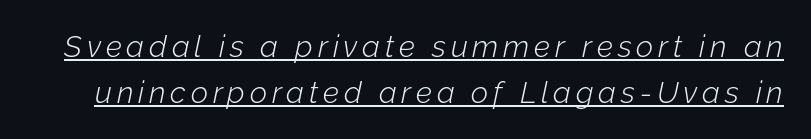
The image shows 30 px light type, italic (leaning right); set normal line spacing (1.53x), underlined; low stroke contrast and a medium x-height.
